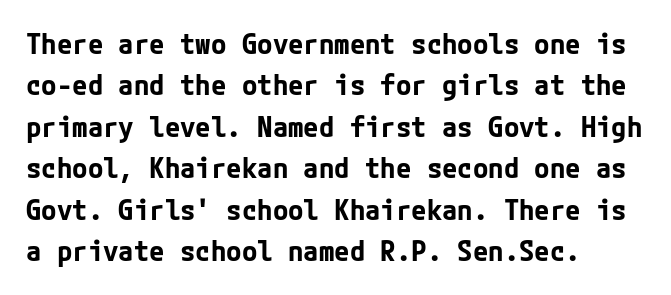
The image shows 28 px bold sans-serif type, upright; set left-aligned, normal line spacing (1.48x), normal letter spacing, not underlined; low stroke contrast and a medium x-height.
